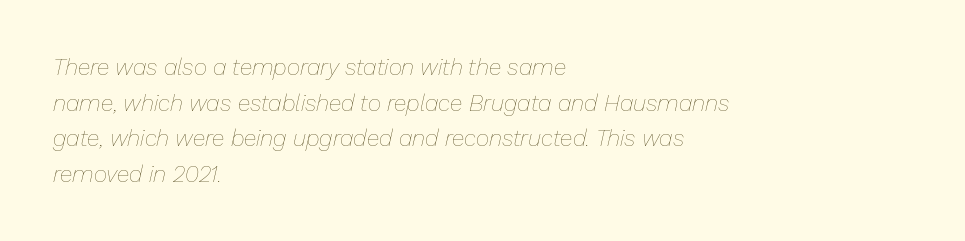
{"italic": "yes", "lean": "right", "slant_degrees": 13, "bold": "no", "underline": "no", "align": "left", "line_spacing": "normal", "line_spacing_ratio": 1.55, "letter_spacing": "normal", "letter_spacing_em": 0.0, "glyph_px": 23}
